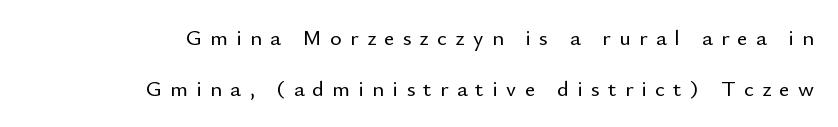
{"italic": "no", "underline": "no", "align": "right", "line_spacing": "loose", "line_spacing_ratio": 2.3, "letter_spacing": "wide", "letter_spacing_em": 0.38, "glyph_px": 22}
